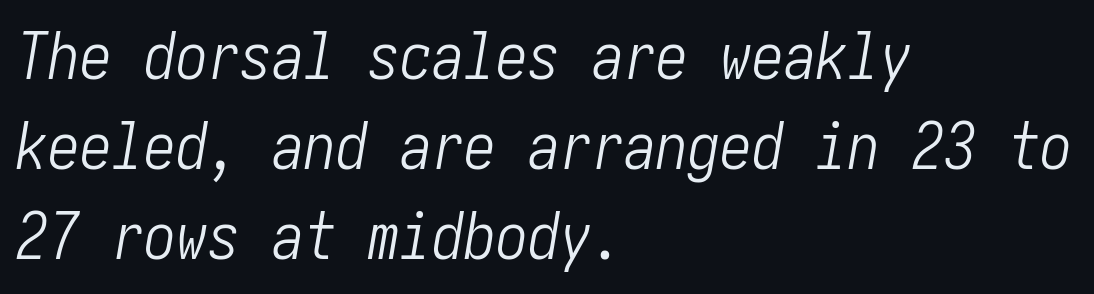
Q: Is the text bold? A: No.
Q: Is the text italic (slanted)? A: Yes, it leans right by about 10 degrees.
Q: Is the text underlined? A: No.
Q: How is the paragraph aligned? A: Left-aligned.
Q: Is the spacing between letters normal or unusually wide? A: Normal.
Q: Is the spacing between lines tight, normal or loose? A: Normal.
Q: Width (condensed, normal, or wide)? A: Condensed.
Q: Stroke contrast? A: Low.
Q: x-height? A: Medium.
